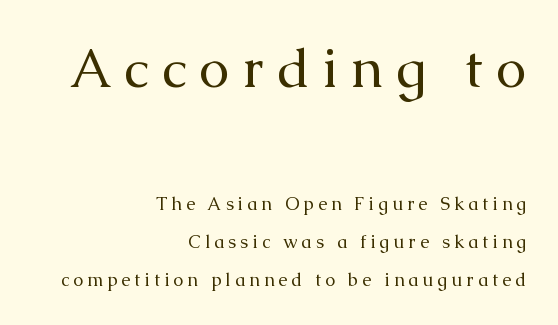
The image shows 55 px regular-weight serif type, upright; set right-aligned, loose line spacing (2.11x), unusually wide letter spacing (+0.23 em), not underlined; the first (top) block is 3.06x larger; medium stroke contrast and a medium x-height.
